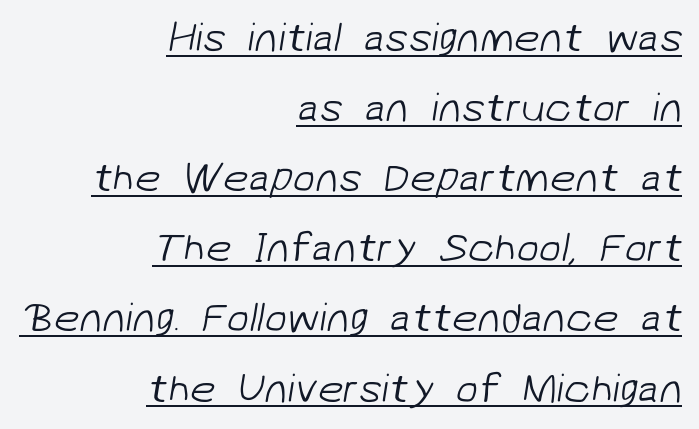
The font family rendered here belongs to the sans-serif group. The font sits on the lighter half of the weight spectrum, regular included. The glyphs are accompanied by a horizontal stroke just below them. A typesetter would call this zero additional tracking. Horizontally, the lines are justified to the trailing edge only.
